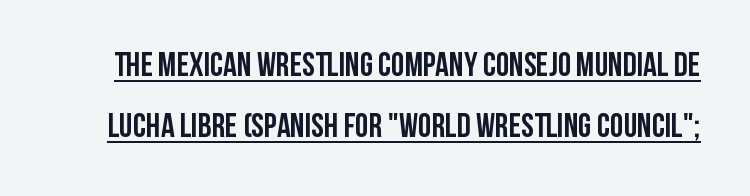
The image shows 34 px semibold, condensed sans-serif type, upright; set line spacing 1.79x, normal letter spacing, underlined; low stroke contrast and a large x-height.
